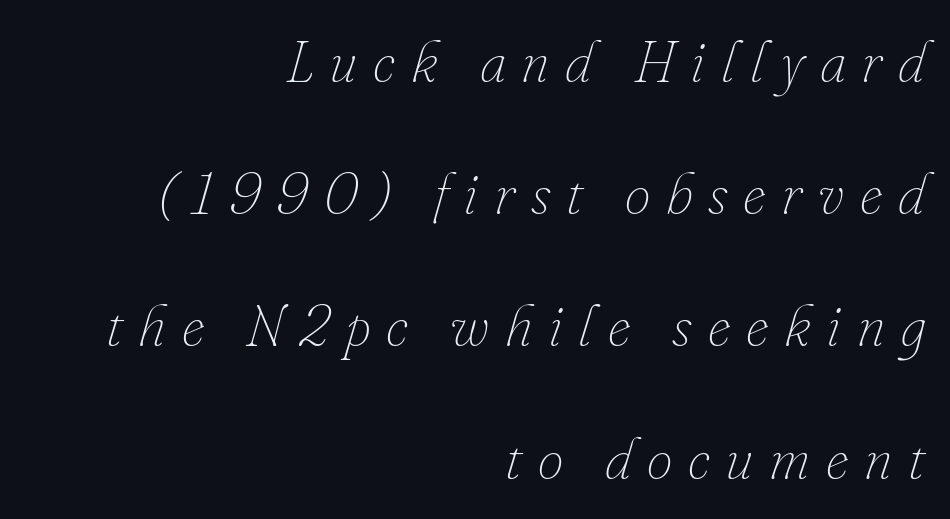
{"italic": "yes", "lean": "right", "slant_degrees": 16, "bold": "no", "weight": "thin", "width": "normal", "stroke_contrast": "low", "x_height": "small", "monospaced": "no", "underline": "no", "align": "right", "line_spacing": "loose", "line_spacing_ratio": 2.28, "letter_spacing": "wide", "letter_spacing_em": 0.27, "glyph_px": 58}
